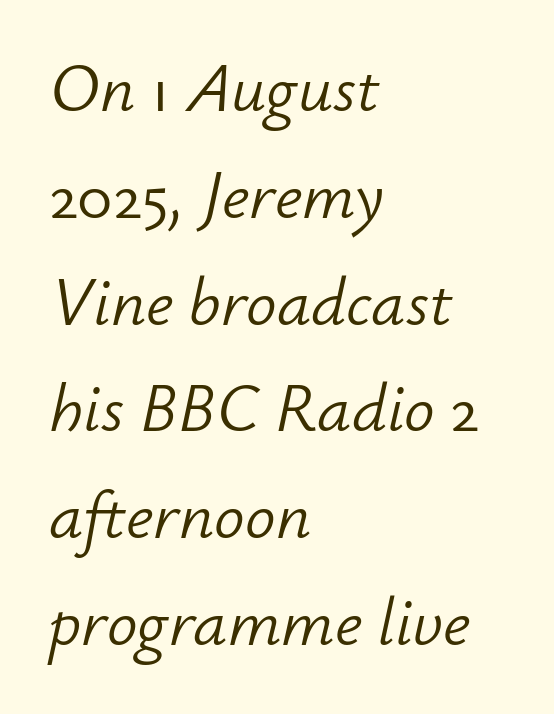
Quick note: italic. Is the stroke heavy? The answer is a plain regular-or-lighter. The compositor pushed each line to the left boundary. This rendering leaves character spacing at its baseline value. The space between consecutive lines is moderate.
